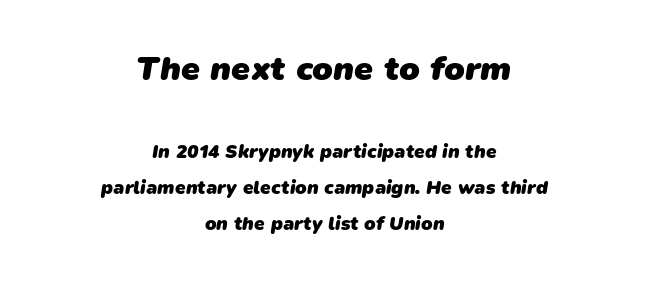
What stands out about the letter spacing? Nothing — it is the standard amount. The emphasis by scale lands on block number one, above. This sample uses a sans-serif face. Each line is balanced around a shared central axis. The passage shown is typed in a proportional face where columns would drift.
